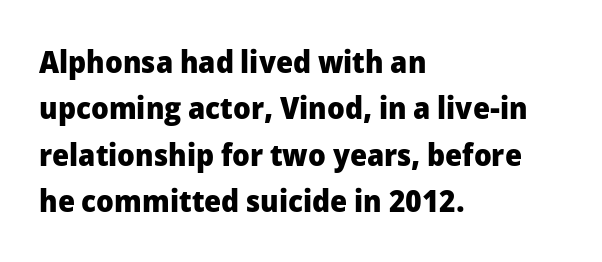
The axis of the letterforms is exactly vertical. Nothing unusual about the tracking: characters are spaced as the font intends. Regarding leading, the lines here are spaced in the standard way. The face used here is proportionally spaced, like ordinary book or web type. The characters look thick and weighty, a clear bold. Unlike a traditional serif, this face leaves its strokes unadorned.
